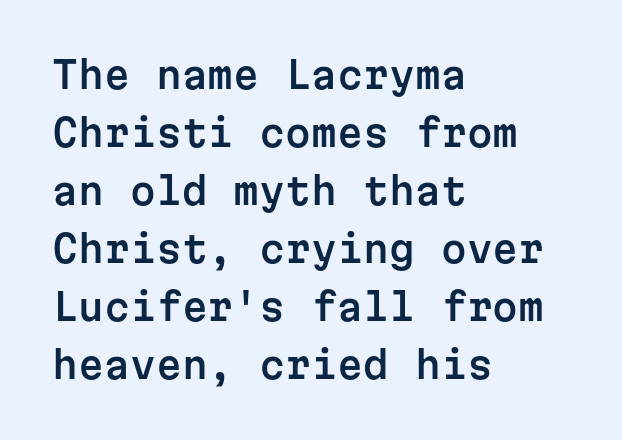
The image shows 37 px sans-serif type, upright, monospaced; set left-aligned, normal line spacing (1.57x), normal letter spacing, not underlined; low stroke contrast and a medium x-height.
